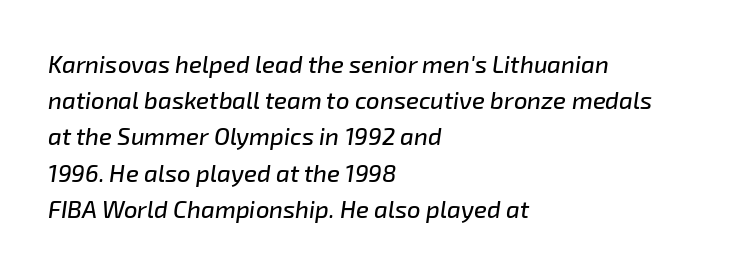
Q: Is the text italic (slanted)? A: Yes, it leans right by about 8 degrees.
Q: Is the text underlined? A: No.
Q: How is the paragraph aligned? A: Left-aligned.
Q: Is the spacing between letters normal or unusually wide? A: Normal.
Q: Is the spacing between lines tight, normal or loose? A: Normal.
